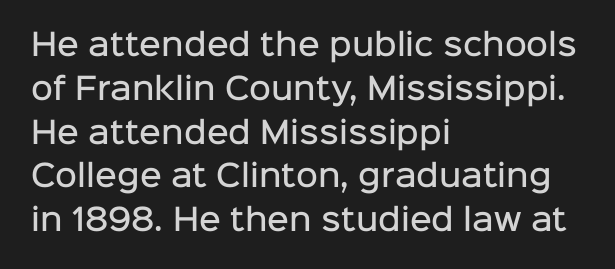
Q: Is the text bold? A: Semi-bold.
Q: Is the text italic (slanted)? A: No, it is upright.
Q: Is the typeface a serif or a sans-serif typeface? A: Sans-serif.
Q: Is the text underlined? A: No.
Q: How is the paragraph aligned? A: Left-aligned.
Q: Is the spacing between letters normal or unusually wide? A: Normal.
Q: Is the spacing between lines tight, normal or loose? A: Normal.
Q: Width (condensed, normal, or wide)? A: Normal.
Q: Stroke contrast? A: Low.
Q: x-height? A: Medium.
Q: Monospaced? A: No.
